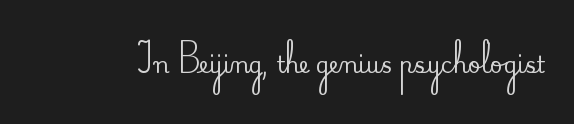
Q: Is the text italic (slanted)? A: No, it is upright.
Q: Is the text underlined? A: No.
Q: Is the spacing between letters normal or unusually wide? A: Normal.
